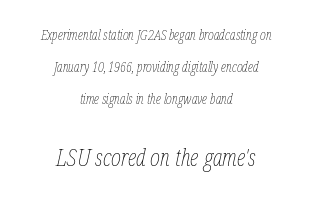
The image shows 24 px text type, italic (leaning right); set centered, loose line spacing (2.28x), normal letter spacing, not underlined; the second (bottom) block is 1.71x larger.
